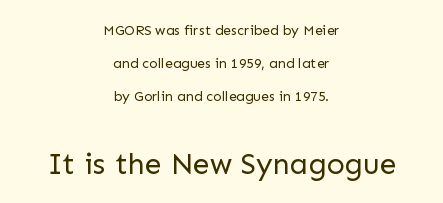
Q: Is the text bold? A: No.
Q: Is the text italic (slanted)? A: No, it is upright.
Q: Is the typeface a serif or a sans-serif typeface? A: Sans-serif.
Q: Is the text underlined? A: No.
Q: How is the paragraph aligned? A: Centered.
Q: Is the spacing between letters normal or unusually wide? A: Normal.
Q: Is the spacing between lines tight, normal or loose? A: Loose.
Q: Which block of text is set in a larger size, the first (top) or the second (bottom)? A: The second (bottom) one.
Q: Width (condensed, normal, or wide)? A: Normal.
Q: Stroke contrast? A: Low.
Q: x-height? A: Medium.
Q: Monospaced? A: No.
